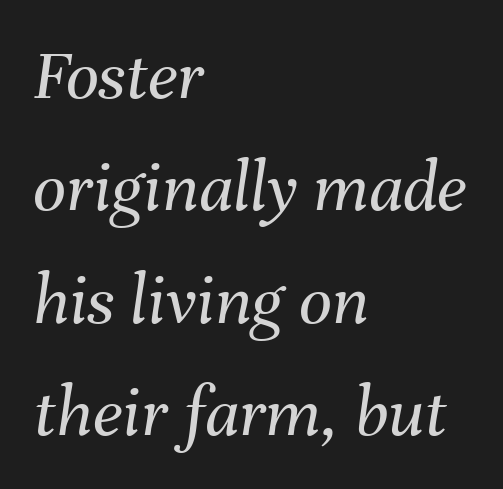
{"italic": "yes", "lean": "right", "slant_degrees": 8, "bold": "no", "weight": "regular", "width": "normal", "stroke_contrast": "medium", "x_height": "medium", "monospaced": "no", "underline": "no", "align": "left", "line_spacing": "normal", "line_spacing_ratio": 1.54, "letter_spacing": "normal", "letter_spacing_em": 0.0, "glyph_px": 73}
